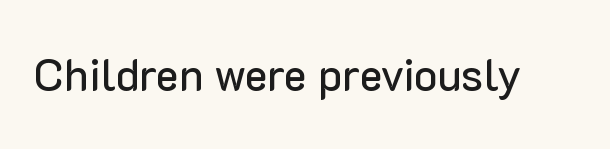
This rendering employs a face without finishing strokes, i.e., a sans-serif. The passage shown is typed in a proportional face where columns would drift. The gaps between neighbouring characters are ordinary and unremarkable. Do the letters lean? They stand straight. This rendering features lettering with no underline.
